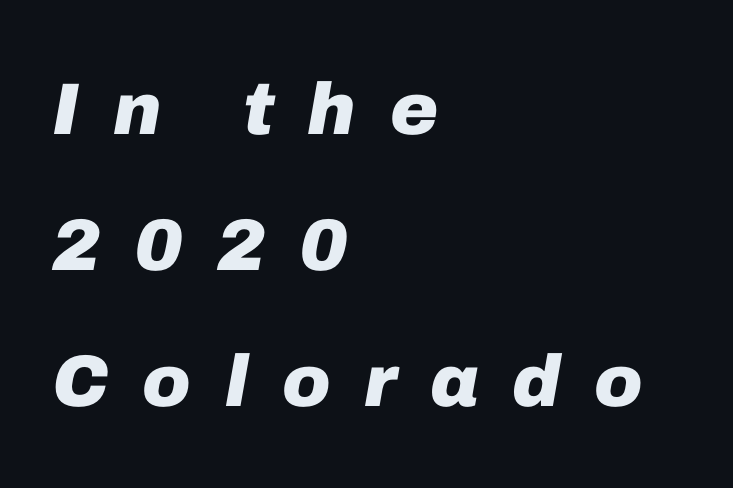
Would a proofreader flag this as italicized? Yes. These lines are rendered in a variable-pitch font. Compared with an ordinary text face, these strokes are far heavier — a full bold. Observe the wide spacing: letters keep a clear distance from each other. The baseline area is clear.
